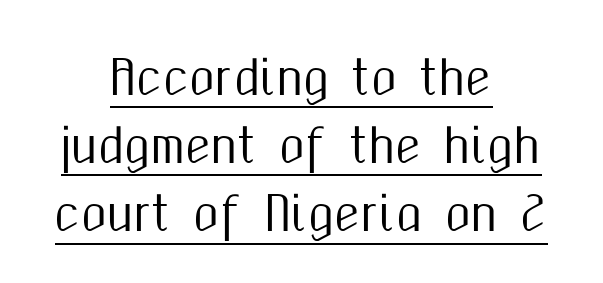
The image shows 47 px condensed sans-serif type, upright; set centered, normal line spacing (1.45x), normal letter spacing, underlined; medium stroke contrast and a medium x-height.
